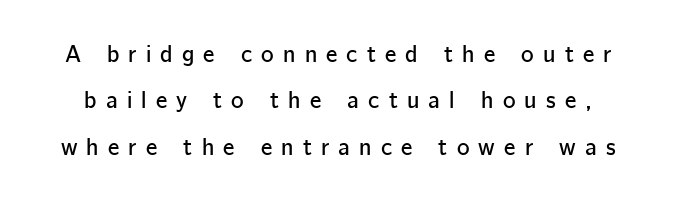
The rendering inserts visible extra space after every character. Unlike italic type, these characters show no tilt at all. Compared with typical paragraphs, the rows here are farther apart. Honestly, there is no underline to notice here at all.
